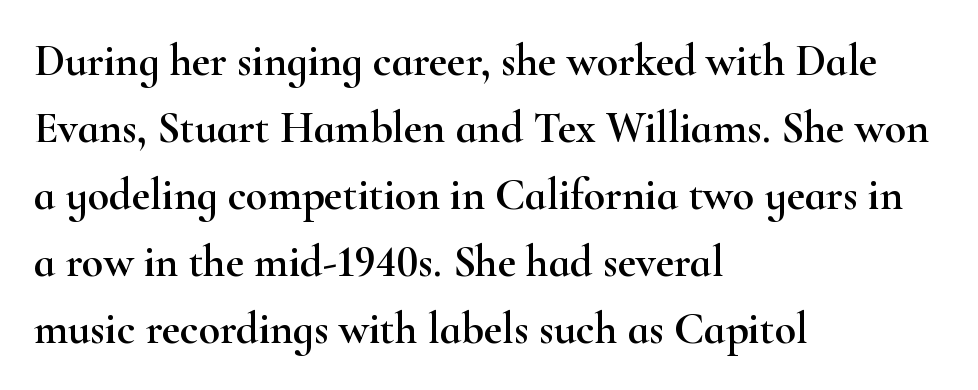
Stroke terminals: seriffed. The passage shown is not underscored anywhere. Reading down the block, your eye returns to a fixed left position each line. Leading matches the norm, producing a regular column.
